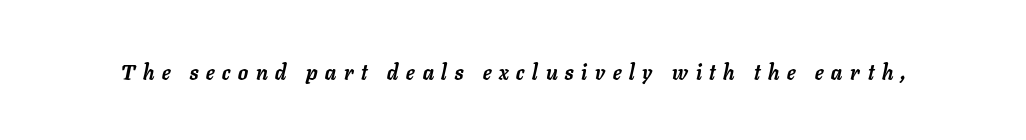
Q: Is the text bold? A: Yes.
Q: Is the text italic (slanted)? A: Yes, it leans right by about 11 degrees.
Q: Is the text underlined? A: No.
Q: Is the spacing between letters normal or unusually wide? A: Unusually wide.
